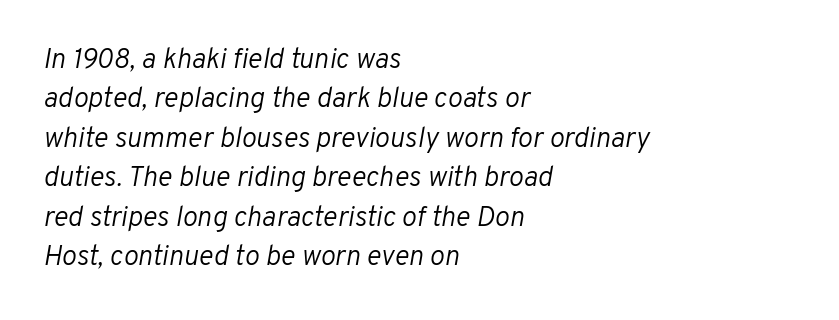
{"italic": "yes", "lean": "right", "slant_degrees": 10, "bold": "no", "weight": "light", "width": "normal", "stroke_contrast": "low", "x_height": "medium", "monospaced": "no", "underline": "no", "align": "left", "line_spacing": "normal", "line_spacing_ratio": 1.41, "letter_spacing": "normal", "letter_spacing_em": 0.0, "glyph_px": 28}
